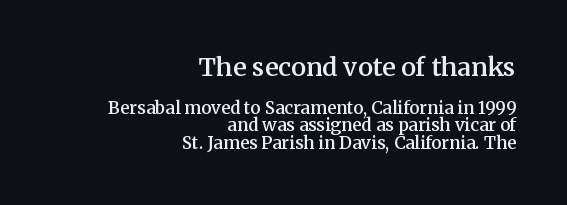
The image shows 25 px text type, upright; set right-aligned, tight line spacing (1.03x), normal letter spacing, not underlined; the first (top) block is 1.47x larger.
